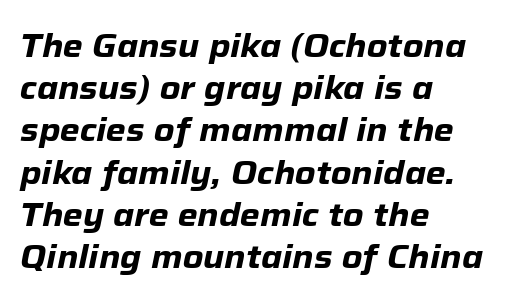
Q: Is the text bold? A: Yes.
Q: Is the text italic (slanted)? A: Yes, it leans right by about 12 degrees.
Q: Is the text underlined? A: No.
Q: How is the paragraph aligned? A: Left-aligned.
Q: Is the spacing between letters normal or unusually wide? A: Normal.
Q: Is the spacing between lines tight, normal or loose? A: Normal.
Q: Width (condensed, normal, or wide)? A: Normal.
Q: Stroke contrast? A: Low.
Q: x-height? A: Medium.
Q: Monospaced? A: No.
